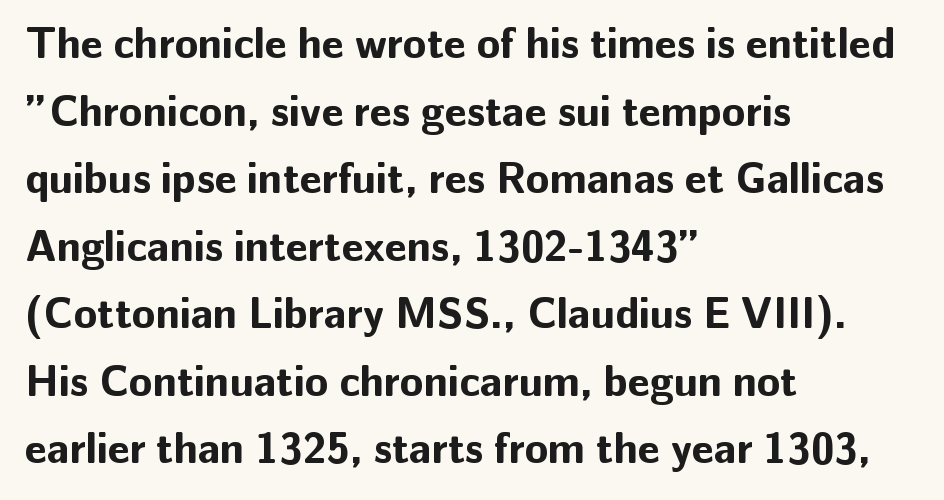
{"serif": "no", "italic": "no", "bold": "yes", "weight": "bold", "width": "normal", "stroke_contrast": "low", "x_height": "medium", "monospaced": "no", "underline": "no", "align": "left", "line_spacing": "normal", "line_spacing_ratio": 1.57, "letter_spacing": "normal", "letter_spacing_em": 0.0, "glyph_px": 43}
